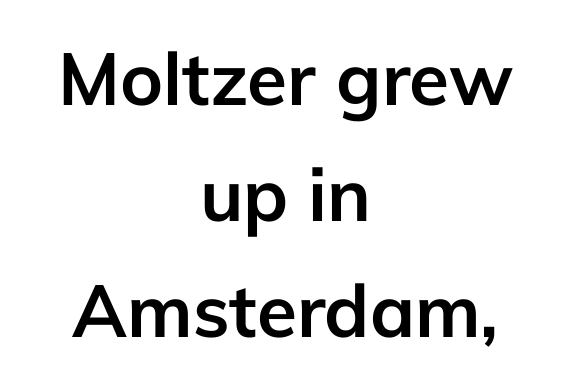
Do the characters align in a grid? No, the font is proportional. Default kerning and tracking; the words read as compact shapes. Type without underlining. The typesetting leans heavy: a genuine bold.
